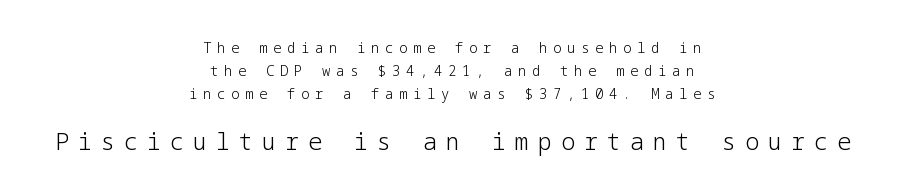
{"italic": "no", "bold": "no", "underline": "no", "align": "center", "line_spacing": "normal", "line_spacing_ratio": 1.63, "letter_spacing": "wide", "letter_spacing_em": 0.4, "larger_block": "second", "size_ratio": 1.64, "glyph_px": 23}
